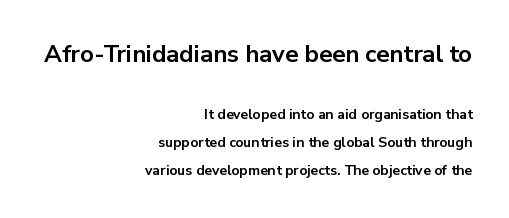
{"italic": "no", "bold": "yes", "underline": "no", "align": "right", "line_spacing": "loose", "line_spacing_ratio": 2.0, "letter_spacing": "normal", "letter_spacing_em": 0.0, "larger_block": "first", "size_ratio": 1.71, "glyph_px": 24}
